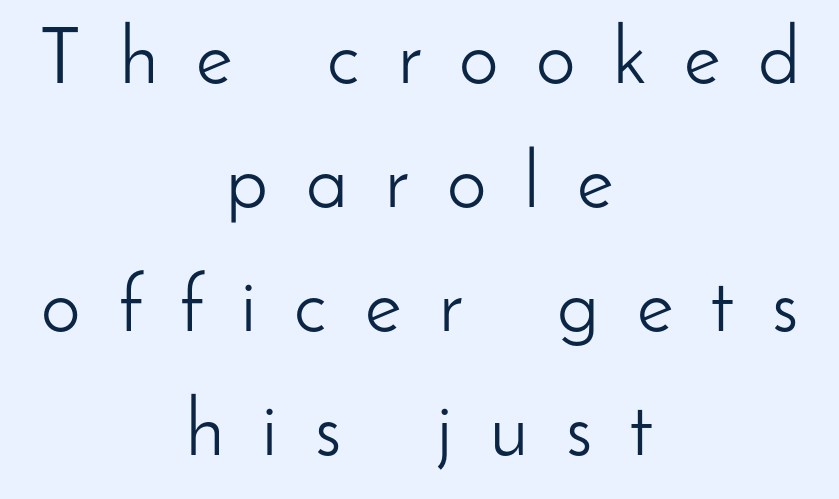
{"serif": "no", "italic": "no", "bold": "no", "weight": "light", "width": "normal", "stroke_contrast": "low", "x_height": "small", "monospaced": "no", "underline": "no", "align": "center", "line_spacing": "normal", "line_spacing_ratio": 1.57, "letter_spacing": "wide", "letter_spacing_em": 0.48, "glyph_px": 79}
